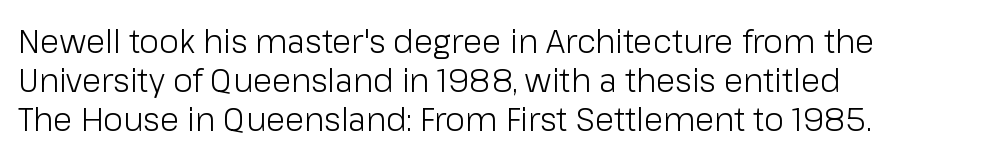
Q: Is the text bold? A: No.
Q: Is the text italic (slanted)? A: No, it is upright.
Q: Is the typeface a serif or a sans-serif typeface? A: Sans-serif.
Q: Is the text underlined? A: No.
Q: How is the paragraph aligned? A: Left-aligned.
Q: Is the spacing between letters normal or unusually wide? A: Normal.
Q: Width (condensed, normal, or wide)? A: Normal.
Q: Stroke contrast? A: Low.
Q: x-height? A: Medium.
Q: Monospaced? A: No.
